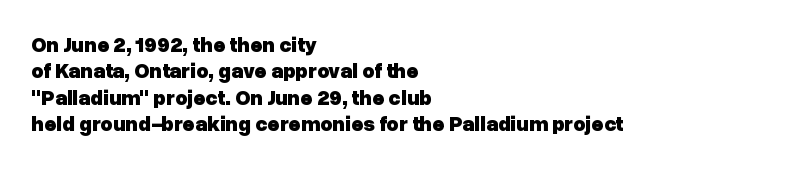
{"italic": "no", "bold": "yes", "underline": "no", "align": "left", "line_spacing": "normal", "line_spacing_ratio": 1.26, "letter_spacing": "normal", "letter_spacing_em": 0.0, "glyph_px": 21}
